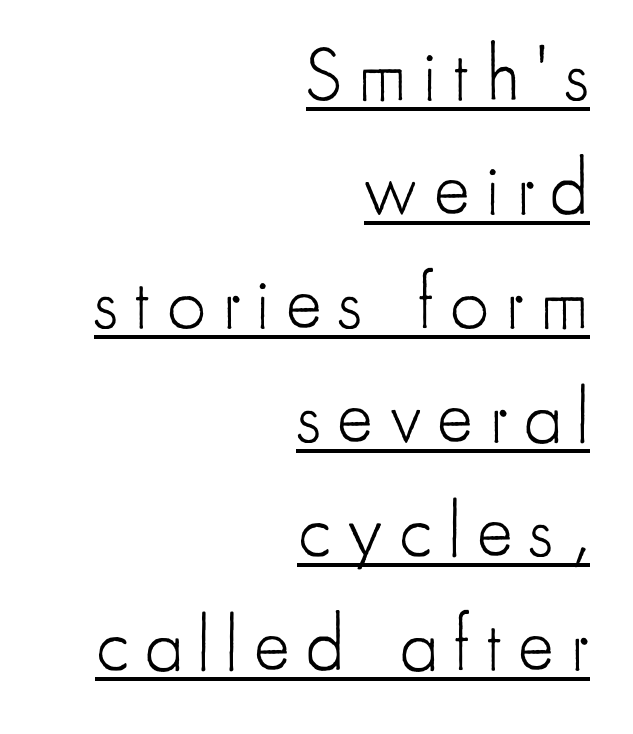
Q: Is the text bold? A: No.
Q: Is the text italic (slanted)? A: No, it is upright.
Q: Is the typeface a serif or a sans-serif typeface? A: Sans-serif.
Q: Is the text underlined? A: Yes.
Q: How is the paragraph aligned? A: Right-aligned.
Q: Is the spacing between letters normal or unusually wide? A: Unusually wide.
Q: Is the spacing between lines tight, normal or loose? A: Normal.
Q: Width (condensed, normal, or wide)? A: Condensed.
Q: Stroke contrast? A: Low.
Q: x-height? A: Small.
Q: Monospaced? A: No.
